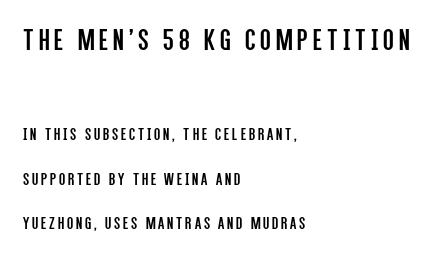
The image shows 31 px regular-weight, condensed sans-serif type, upright; set left-aligned, loose line spacing (2.47x), not underlined; the first (top) block is 1.72x larger; low stroke contrast and a large x-height.
